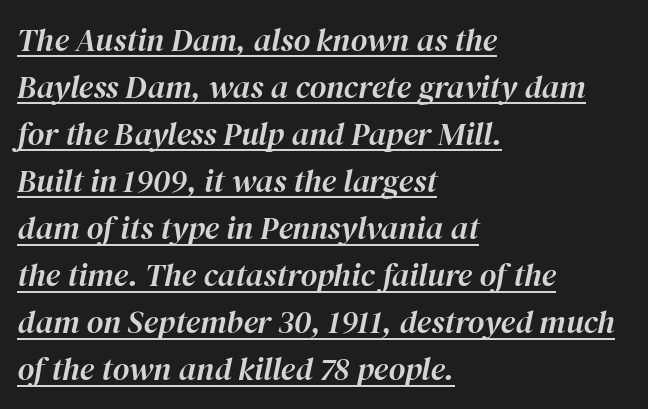
{"italic": "yes", "lean": "right", "slant_degrees": 12, "width": "normal", "stroke_contrast": "high", "x_height": "medium", "monospaced": "no", "underline": "yes", "align": "left", "line_spacing": "normal", "line_spacing_ratio": 1.47, "letter_spacing": "normal", "letter_spacing_em": 0.0, "glyph_px": 32}
